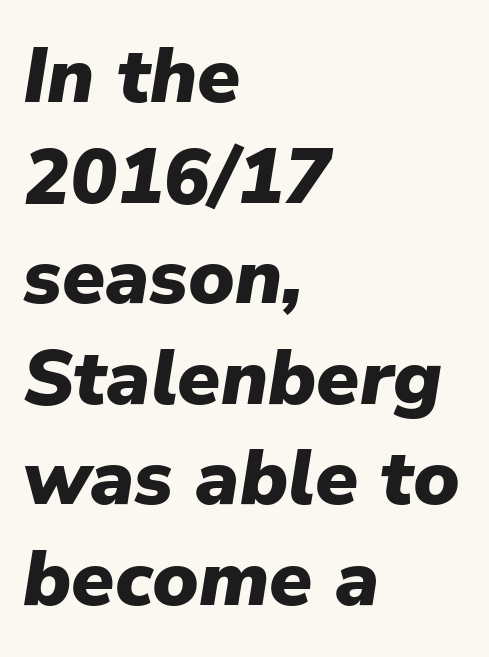
{"italic": "yes", "lean": "right", "slant_degrees": 9, "bold": "yes", "weight": "heavy", "width": "normal", "stroke_contrast": "low", "x_height": "medium", "monospaced": "no", "underline": "no", "align": "left", "line_spacing": "normal", "line_spacing_ratio": 1.29, "letter_spacing": "normal", "letter_spacing_em": 0.0, "glyph_px": 78}
